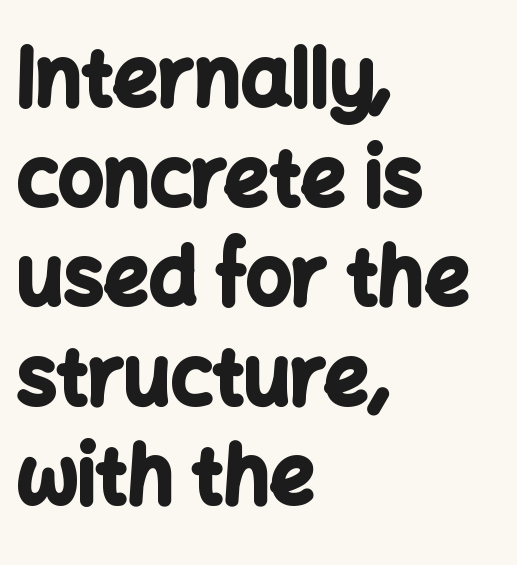
{"serif": "no", "italic": "no", "bold": "yes", "weight": "bold", "width": "normal", "stroke_contrast": "low", "x_height": "medium", "monospaced": "no", "underline": "no", "align": "left", "line_spacing": "normal", "line_spacing_ratio": 1.26, "letter_spacing": "normal", "letter_spacing_em": 0.0, "glyph_px": 79}
